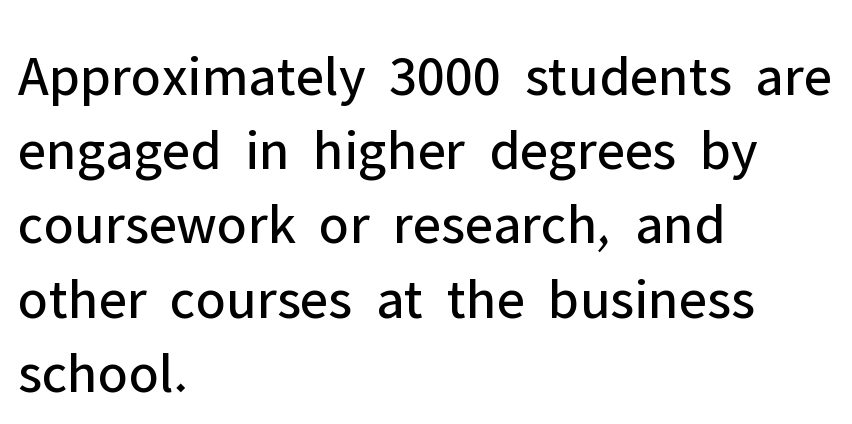
The image shows 58 px regular-weight sans-serif type, upright; set left-aligned, normal line spacing (1.28x), normal letter spacing, not underlined; low stroke contrast and a medium x-height.
